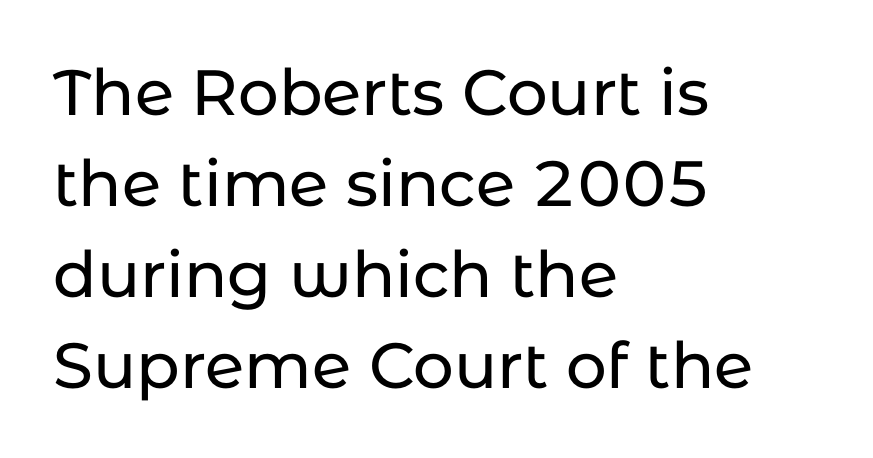
{"serif": "no", "italic": "no", "width": "normal", "stroke_contrast": "low", "x_height": "medium", "monospaced": "no", "underline": "no", "align": "left", "line_spacing": "normal", "line_spacing_ratio": 1.42, "letter_spacing": "normal", "letter_spacing_em": 0.0, "glyph_px": 64}
